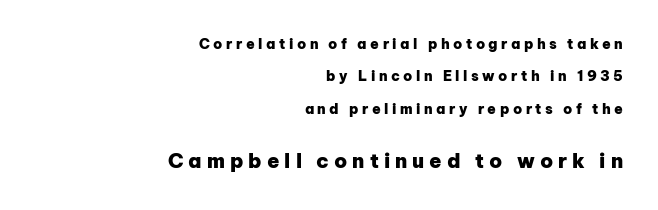
{"italic": "no", "bold": "yes", "underline": "no", "align": "right", "line_spacing": "loose", "line_spacing_ratio": 2.31, "letter_spacing": "wide", "letter_spacing_em": 0.25, "larger_block": "second", "size_ratio": 1.43, "glyph_px": 20}
